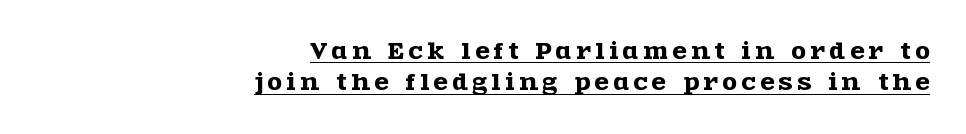
Every word sits above its own underline. The line-height multiplier appears to be the usual default. The rag falls on the left side of this text block. Is the letter spacing exaggerated? Yes — the characters are pushed far apart. A typesetter would mark this as roman, not italic.
